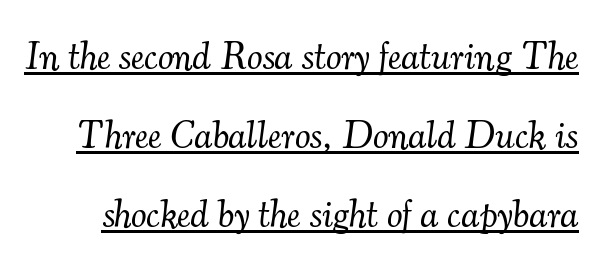
Q: Is the text bold? A: No.
Q: Is the text italic (slanted)? A: Yes, it leans right by about 7 degrees.
Q: Is the typeface a serif or a sans-serif typeface? A: Serif.
Q: Is the text underlined? A: Yes.
Q: Is the spacing between letters normal or unusually wide? A: Normal.
Q: Is the spacing between lines tight, normal or loose? A: Loose.
Q: Width (condensed, normal, or wide)? A: Normal.
Q: Stroke contrast? A: Medium.
Q: x-height? A: Small.
Q: Monospaced? A: No.
